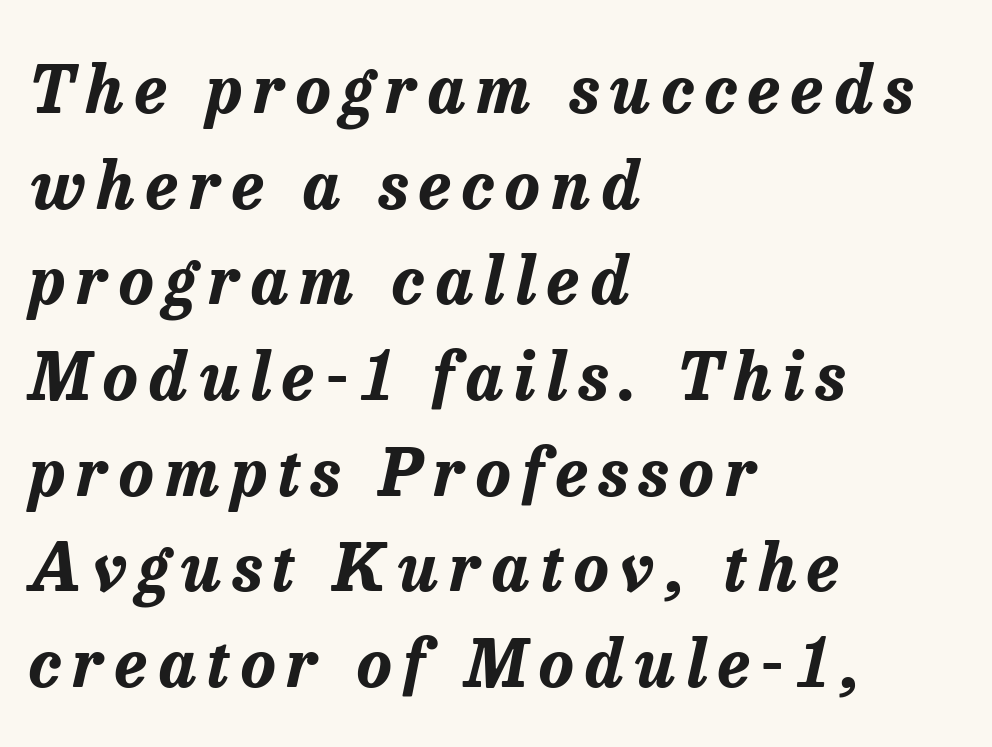
{"italic": "yes", "lean": "right", "slant_degrees": 13, "bold": "yes", "weight": "bold", "width": "normal", "stroke_contrast": "low", "x_height": "medium", "monospaced": "no", "underline": "no", "align": "left", "line_spacing": "normal", "line_spacing_ratio": 1.45, "glyph_px": 66}
